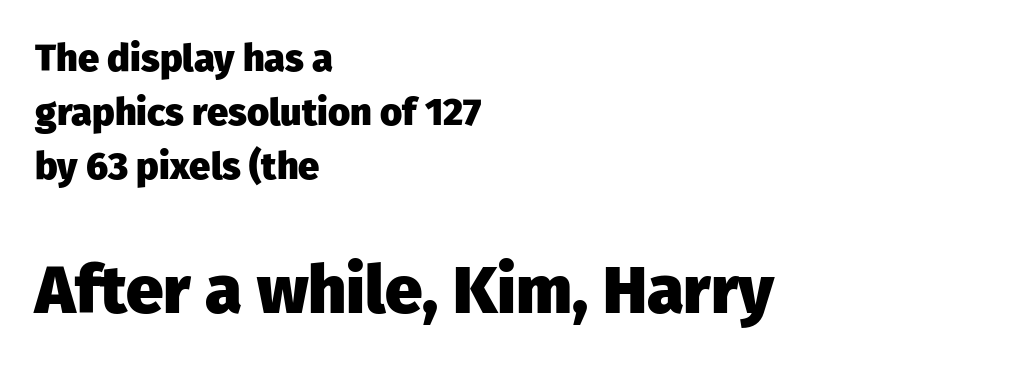
The face used here is rendered with its standard letterfit. The space between consecutive lines is moderate. The designer gave the closing block more size than the opening block. Anything drawn beneath the words? Only blank space.
